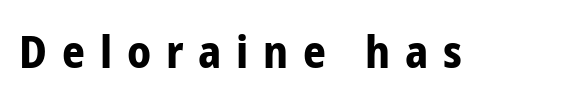
The image shows 45 px bold, condensed sans-serif type, upright; set unusually wide letter spacing (+0.33 em), not underlined; low stroke contrast and a medium x-height.
